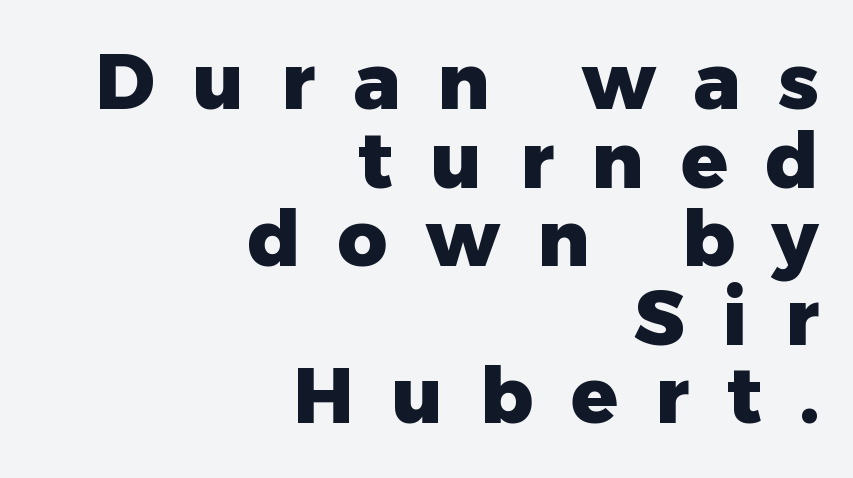
Q: Is the text bold? A: Yes.
Q: Is the text italic (slanted)? A: No, it is upright.
Q: Is the typeface a serif or a sans-serif typeface? A: Sans-serif.
Q: Is the text underlined? A: No.
Q: How is the paragraph aligned? A: Right-aligned.
Q: Is the spacing between letters normal or unusually wide? A: Unusually wide.
Q: Is the spacing between lines tight, normal or loose? A: Tight.
Q: Width (condensed, normal, or wide)? A: Normal.
Q: Stroke contrast? A: Low.
Q: x-height? A: Medium.
Q: Monospaced? A: No.
